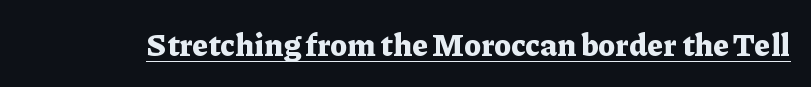
Q: Is the text bold? A: Yes.
Q: Is the text italic (slanted)? A: No, it is upright.
Q: Is the typeface a serif or a sans-serif typeface? A: Serif.
Q: Is the text underlined? A: Yes.
Q: Is the spacing between letters normal or unusually wide? A: Normal.
Q: Width (condensed, normal, or wide)? A: Normal.
Q: Stroke contrast? A: Low.
Q: x-height? A: Medium.
Q: Monospaced? A: No.
